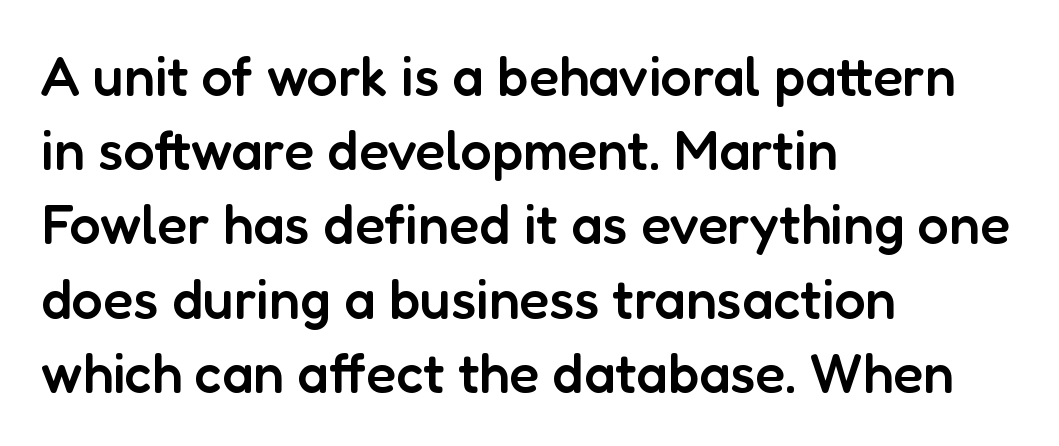
The image shows 55 px semibold sans-serif type, upright; set left-aligned, normal line spacing (1.35x), normal letter spacing, not underlined; low stroke contrast and a medium x-height.
